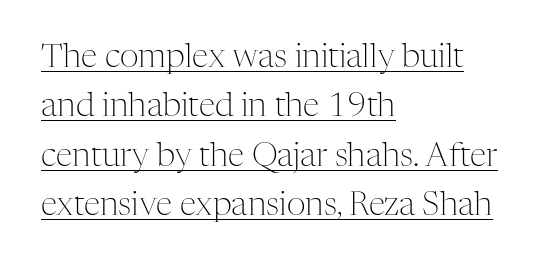
{"serif": "yes", "italic": "no", "bold": "no", "weight": "light", "width": "normal", "stroke_contrast": "medium", "x_height": "medium", "monospaced": "no", "underline": "yes", "align": "left", "line_spacing": "normal", "line_spacing_ratio": 1.5, "letter_spacing": "normal", "letter_spacing_em": 0.0, "glyph_px": 33}
